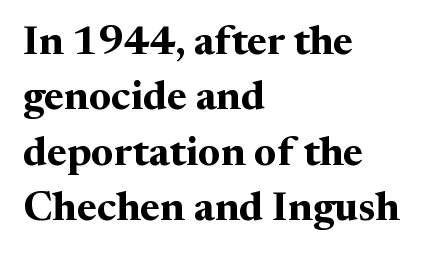
Q: Is the text bold? A: Yes.
Q: Is the text italic (slanted)? A: No, it is upright.
Q: Is the typeface a serif or a sans-serif typeface? A: Serif.
Q: Is the text underlined? A: No.
Q: How is the paragraph aligned? A: Left-aligned.
Q: Is the spacing between letters normal or unusually wide? A: Normal.
Q: Is the spacing between lines tight, normal or loose? A: Normal.
Q: Width (condensed, normal, or wide)? A: Normal.
Q: Stroke contrast? A: Medium.
Q: x-height? A: Medium.
Q: Monospaced? A: No.
